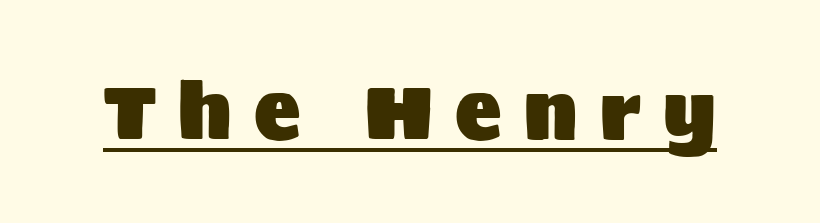
The image shows 77 px sans-serif type, upright; set unusually wide letter spacing (+0.29 em), underlined; medium stroke contrast and a large x-height.
